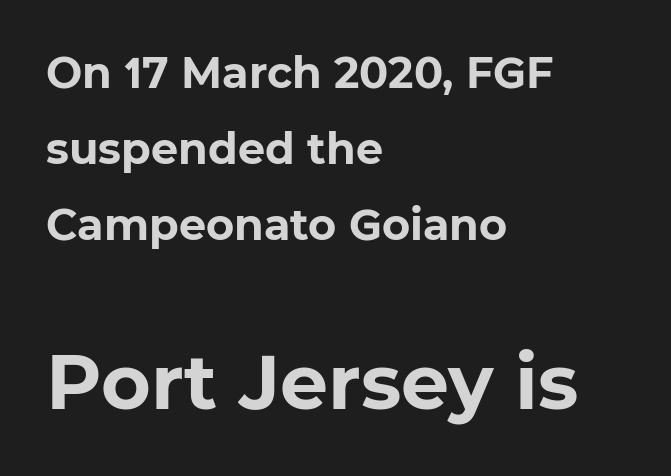
Is the letter spacing exaggerated? No — it looks like the ordinary default. Rule under the text: the space is simply empty. Heft: maximum for text — a bold. Between these two stacked blocks, the lower one wins on size. Is this a fixed-width face? No — the glyphs have proportional, varying widths.
